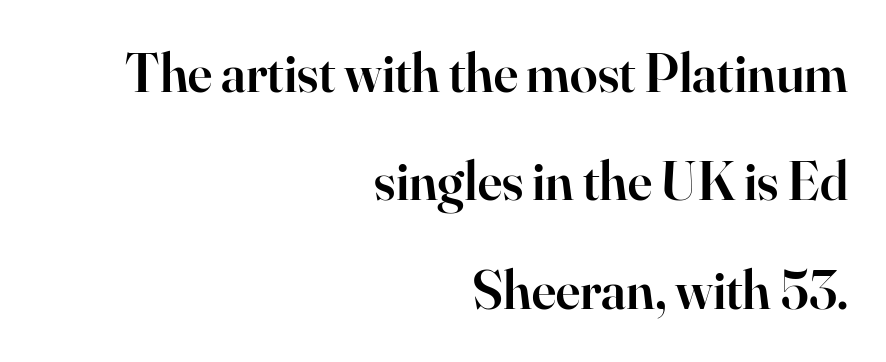
The block of text is sparse from top to bottom, with ample space between rows. Which margin do the lines hug? The right one — the left edge is uneven. Look at the bottom of the vertical strokes: they flare into serifs here. This rendering features lettering with no underline. In terms of weight, the rendering is demibold, just under bold.
